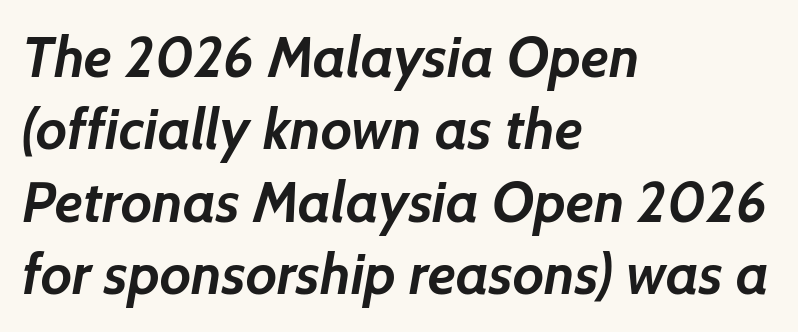
The image shows 57 px semibold sans-serif type; set left-aligned, normal line spacing (1.27x), normal letter spacing, not underlined; low stroke contrast and a medium x-height.
